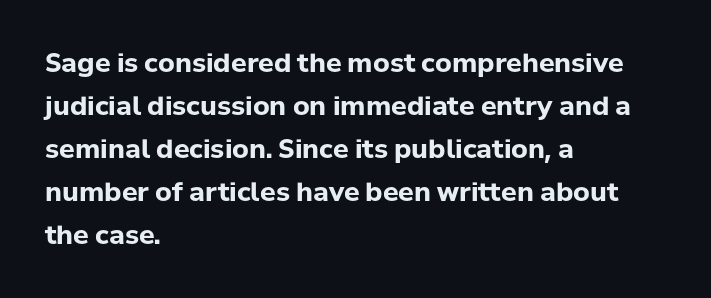
{"italic": "no", "bold": "yes", "underline": "no", "align": "left", "line_spacing": "normal", "line_spacing_ratio": 1.65, "letter_spacing": "normal", "letter_spacing_em": 0.0, "glyph_px": 26}
